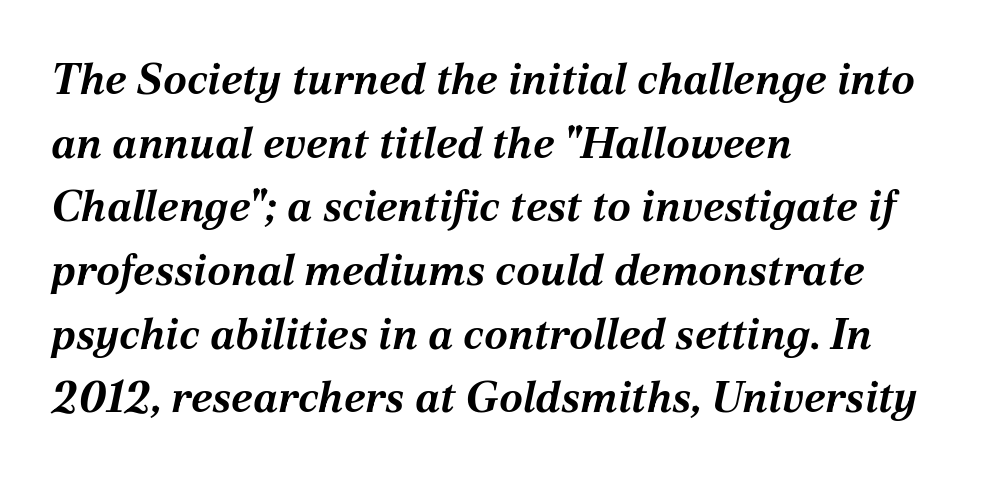
The rendering anchors every line to the left-hand side. Character widths vary here, with narrow letters taking less room than wide ones. The words here are not underlined. Summary of vertical rhythm: regular, with standard interline spacing. Heavy, bold letterforms. Does the lettering tilt? It does — this is italic.
